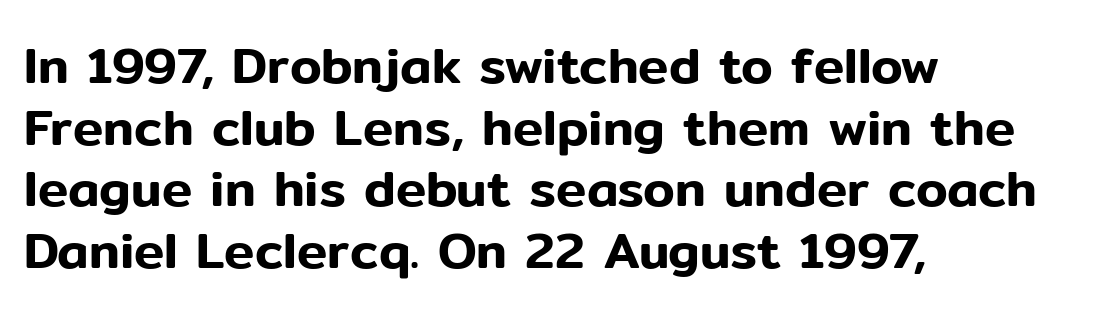
Q: Is the text italic (slanted)? A: No, it is upright.
Q: Is the typeface a serif or a sans-serif typeface? A: Sans-serif.
Q: Is the text underlined? A: No.
Q: How is the paragraph aligned? A: Left-aligned.
Q: Is the spacing between letters normal or unusually wide? A: Normal.
Q: Width (condensed, normal, or wide)? A: Normal.
Q: Stroke contrast? A: Low.
Q: x-height? A: Medium.
Q: Monospaced? A: No.
